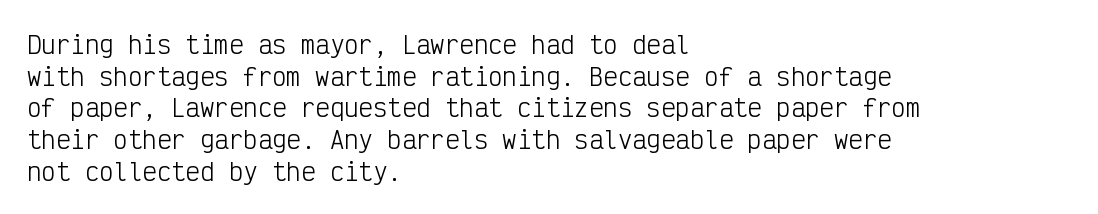
{"italic": "no", "bold": "no", "underline": "no", "align": "left", "line_spacing": "normal", "line_spacing_ratio": 1.32, "letter_spacing": "normal", "letter_spacing_em": 0.0, "glyph_px": 24}
